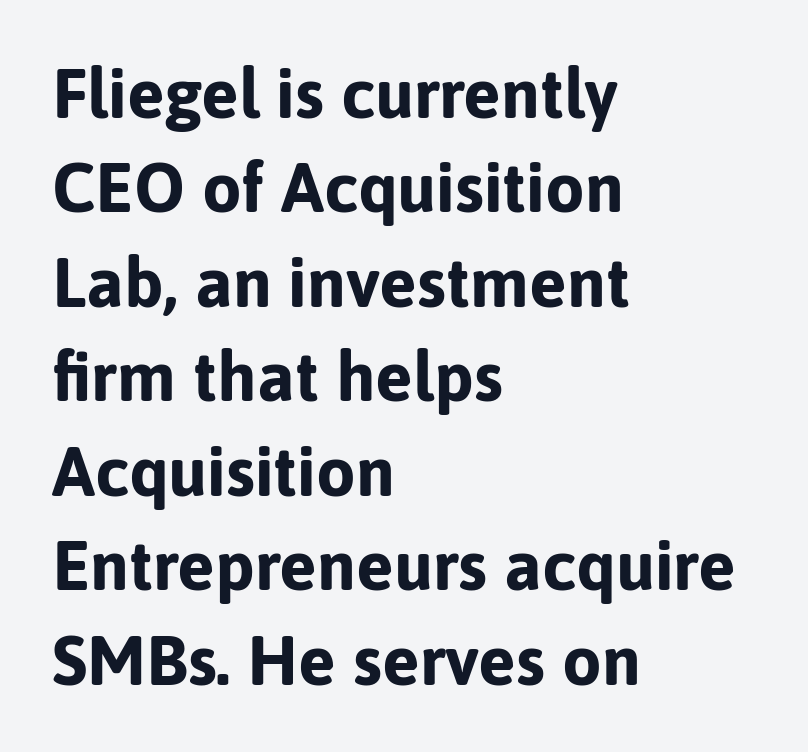
The image shows 70 px bold sans-serif type, upright; set left-aligned, normal line spacing (1.35x), normal letter spacing, not underlined; low stroke contrast and a medium x-height.
